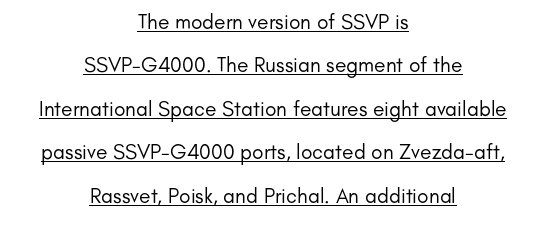
Q: Is the text bold? A: No.
Q: Is the text italic (slanted)? A: No, it is upright.
Q: Is the text underlined? A: Yes.
Q: How is the paragraph aligned? A: Centered.
Q: Is the spacing between letters normal or unusually wide? A: Normal.
Q: Is the spacing between lines tight, normal or loose? A: Loose.
